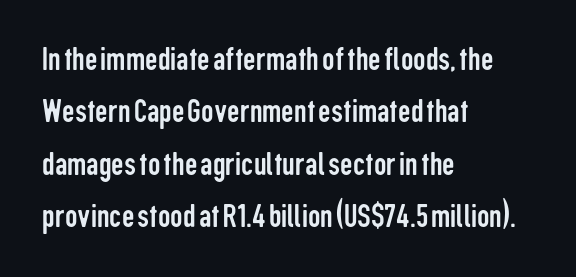
{"serif": "no", "italic": "no", "bold": "no", "weight": "regular", "width": "condensed", "stroke_contrast": "low", "x_height": "medium", "monospaced": "no", "underline": "no", "align": "left", "line_spacing": "normal", "line_spacing_ratio": 1.5, "letter_spacing": "normal", "letter_spacing_em": 0.0, "glyph_px": 35}
